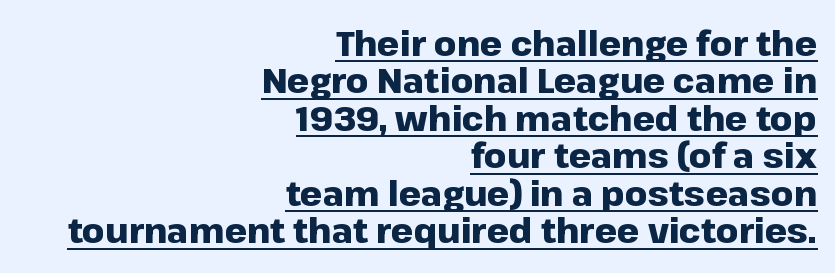
{"serif": "no", "italic": "no", "bold": "yes", "weight": "heavy", "width": "normal", "stroke_contrast": "low", "x_height": "medium", "monospaced": "no", "underline": "yes", "align": "right", "line_spacing": "tight", "line_spacing_ratio": 1.07, "letter_spacing": "normal", "letter_spacing_em": 0.0, "glyph_px": 35}
